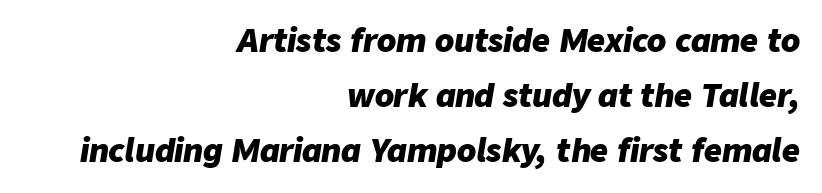
The image shows 31 px heavy type, italic (leaning right); set right-aligned, line spacing 1.78x, normal letter spacing, not underlined; low stroke contrast and a medium x-height.
